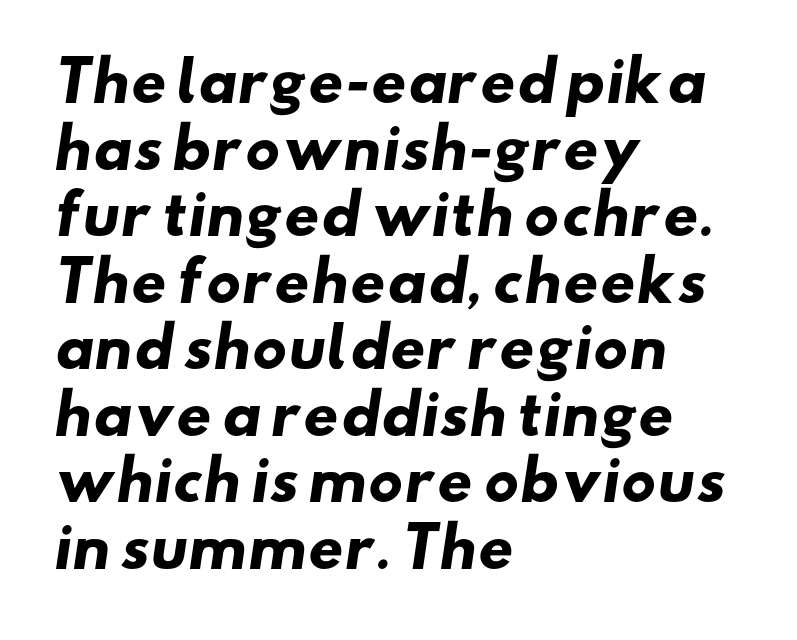
Q: Is the text bold? A: Yes.
Q: Is the typeface a serif or a sans-serif typeface? A: Sans-serif.
Q: Is the text underlined? A: No.
Q: How is the paragraph aligned? A: Left-aligned.
Q: Is the spacing between letters normal or unusually wide? A: Normal.
Q: Width (condensed, normal, or wide)? A: Wide.
Q: Stroke contrast? A: Low.
Q: x-height? A: Small.
Q: Monospaced? A: No.
